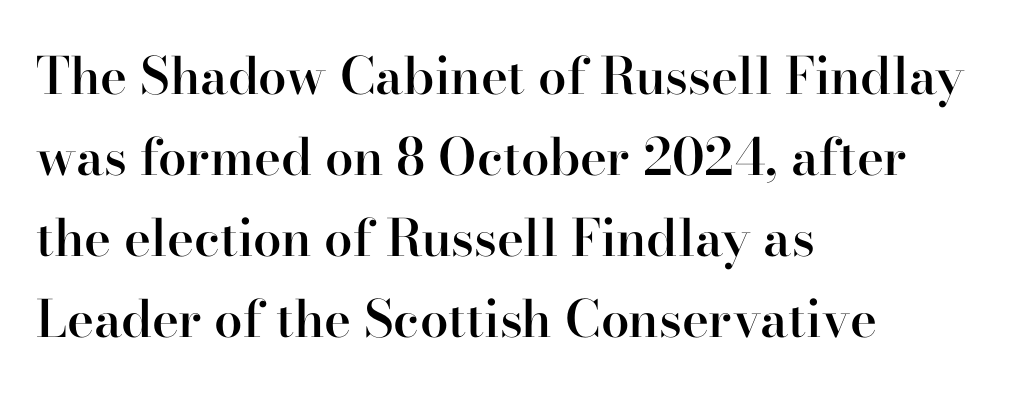
{"serif": "yes", "italic": "no", "bold": "semi", "weight": "semibold", "width": "normal", "stroke_contrast": "high", "x_height": "small", "monospaced": "no", "underline": "no", "align": "left", "line_spacing": "normal", "line_spacing_ratio": 1.59, "letter_spacing": "normal", "letter_spacing_em": 0.0, "glyph_px": 51}
